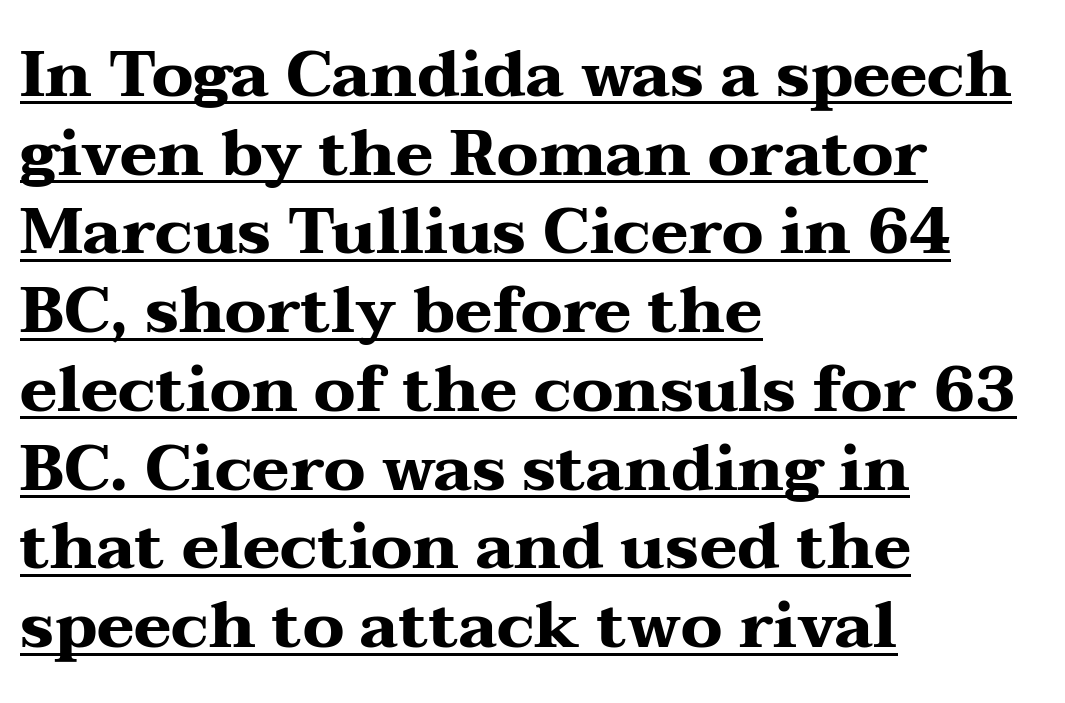
{"serif": "yes", "italic": "no", "bold": "yes", "weight": "heavy", "width": "wide", "stroke_contrast": "medium", "x_height": "medium", "monospaced": "no", "underline": "yes", "align": "left", "line_spacing_ratio": 1.23, "letter_spacing": "normal", "letter_spacing_em": 0.0, "glyph_px": 64}
